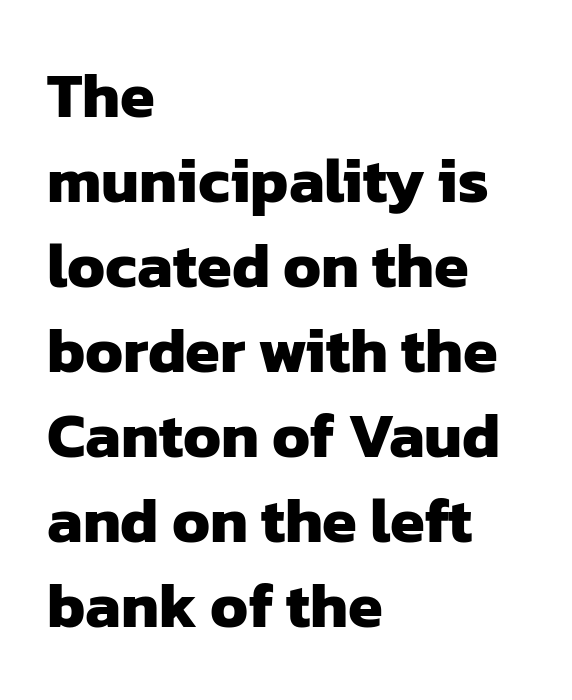
Q: Is the text bold? A: Yes.
Q: Is the typeface a serif or a sans-serif typeface? A: Sans-serif.
Q: Is the text underlined? A: No.
Q: How is the paragraph aligned? A: Left-aligned.
Q: Is the spacing between letters normal or unusually wide? A: Normal.
Q: Is the spacing between lines tight, normal or loose? A: Normal.
Q: Width (condensed, normal, or wide)? A: Normal.
Q: Stroke contrast? A: Low.
Q: x-height? A: Medium.
Q: Monospaced? A: No.
